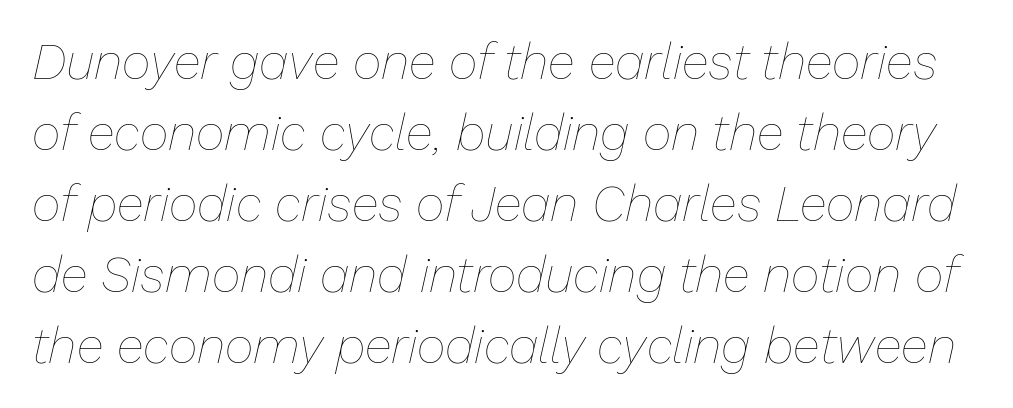
The image shows 50 px thin type, italic (leaning right); set normal line spacing (1.42x), normal letter spacing, not underlined; low stroke contrast and a medium x-height.
